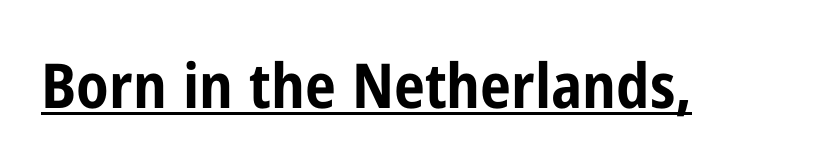
The image shows 62 px bold, condensed sans-serif type, upright; set normal letter spacing, underlined; low stroke contrast and a medium x-height.
